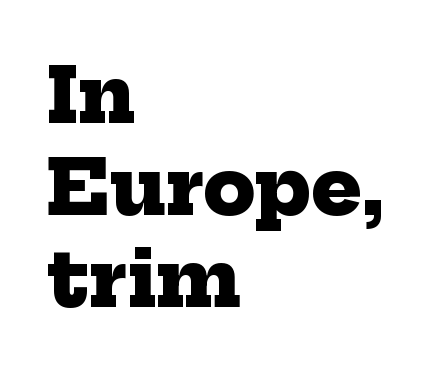
No extra tracking has been applied to these lines. The sample has been set heavy, in full bold. No word sits above an underline. Regarding serifs, this sample has them.
